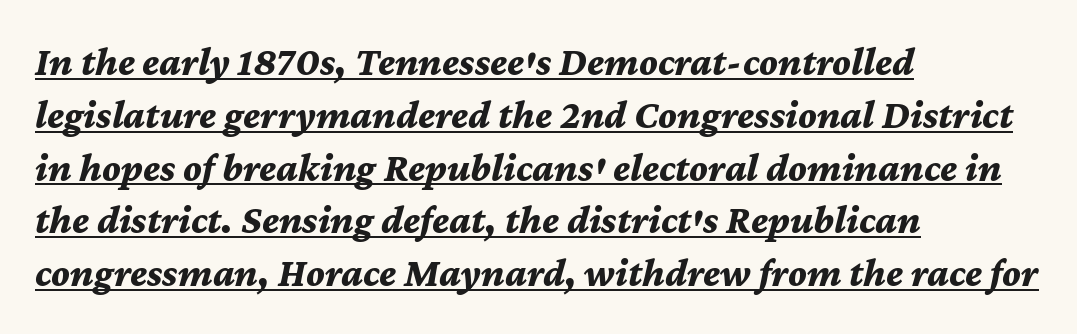
Weight check: bold — yes, fully. Compared with a centered layout, this one pins lines to the left instead. There's an unmistakable incline to the writing here. A typesetter would call this proportional, since set widths differ per character.
